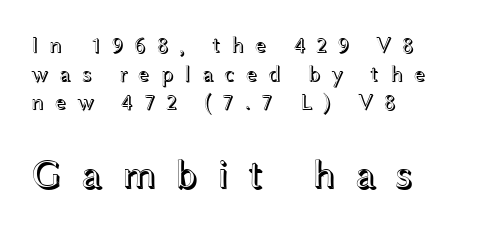
{"italic": "no", "width": "wide", "x_height": "medium", "monospaced": "no", "underline": "no", "align": "left", "line_spacing": "normal", "line_spacing_ratio": 1.25, "letter_spacing": "wide", "letter_spacing_em": 0.45, "larger_block": "second", "size_ratio": 1.78, "glyph_px": 41}
